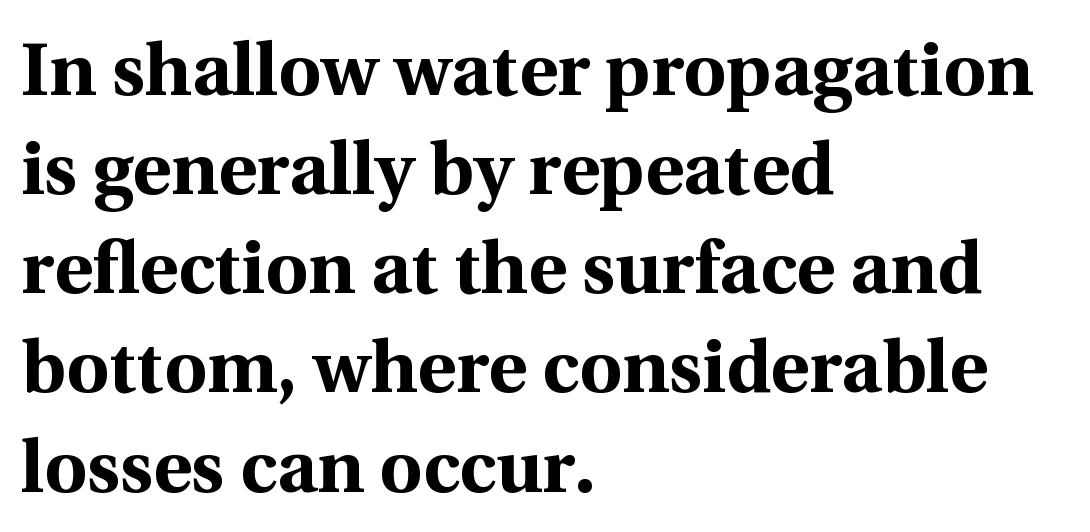
The image shows 74 px bold serif type, upright; set left-aligned, normal line spacing (1.34x), normal letter spacing, not underlined; a medium x-height.
